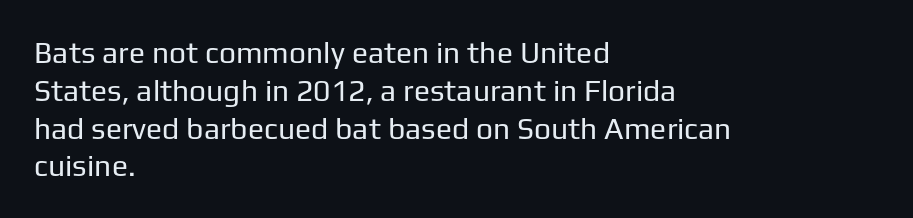
Letters have the restrained weight of plain body copy at most. Characters follow at the spacing the type designer built in. Honestly, there is no underline to notice here at all. The typesetter chose a ragged-right arrangement here. Character widths vary here, with narrow letters taking less room than wide ones. Normally led — the rows are evenly, conventionally spaced.
